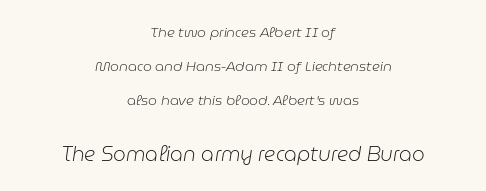
Q: Is the text bold? A: No.
Q: Is the text italic (slanted)? A: Yes, it leans right by about 9 degrees.
Q: Is the text underlined? A: No.
Q: How is the paragraph aligned? A: Centered.
Q: Is the spacing between letters normal or unusually wide? A: Normal.
Q: Is the spacing between lines tight, normal or loose? A: Loose.
Q: Which block of text is set in a larger size, the first (top) or the second (bottom)? A: The second (bottom) one.
